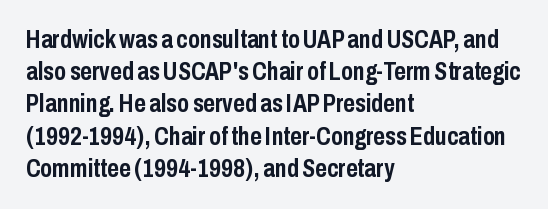
The image shows 25 px bold type, upright; set left-aligned, normal line spacing (1.29x), normal letter spacing, not underlined.
